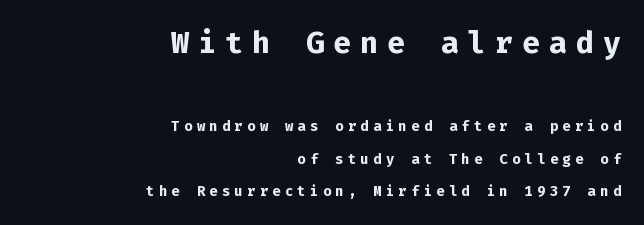
{"serif": "no", "italic": "no", "bold": "yes", "weight": "bold", "width": "normal", "stroke_contrast": "low", "x_height": "medium", "monospaced": "yes", "underline": "no", "align": "right", "line_spacing": "loose", "line_spacing_ratio": 2.33, "letter_spacing": "wide", "letter_spacing_em": 0.3, "larger_block": "first", "size_ratio": 2.14, "glyph_px": 30}
